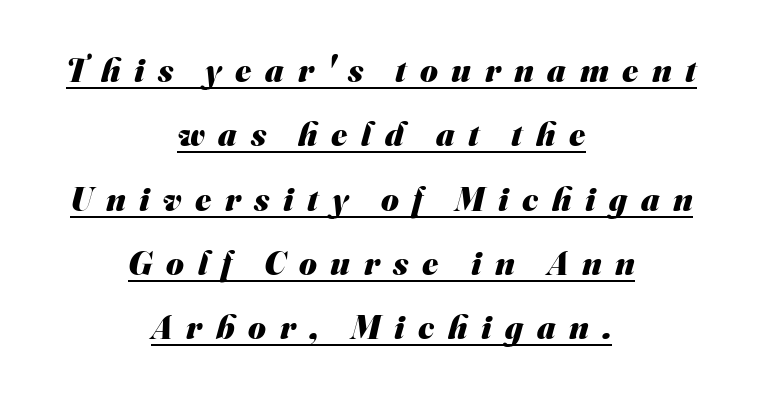
{"serif": "no", "bold": "yes", "weight": "heavy", "width": "normal", "stroke_contrast": "medium", "x_height": "small", "monospaced": "no", "underline": "yes", "align": "center", "line_spacing_ratio": 1.89, "letter_spacing": "wide", "letter_spacing_em": 0.4, "glyph_px": 34}
